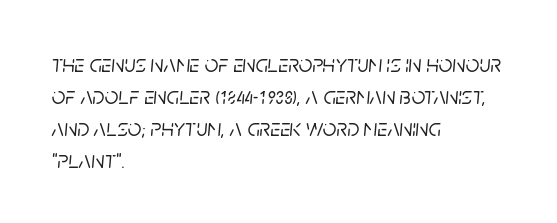
Q: Is the text italic (slanted)? A: Yes, it leans right by about 5 degrees.
Q: Is the text underlined? A: No.
Q: How is the paragraph aligned? A: Left-aligned.
Q: Is the spacing between letters normal or unusually wide? A: Normal.
Q: Is the spacing between lines tight, normal or loose? A: Normal.
